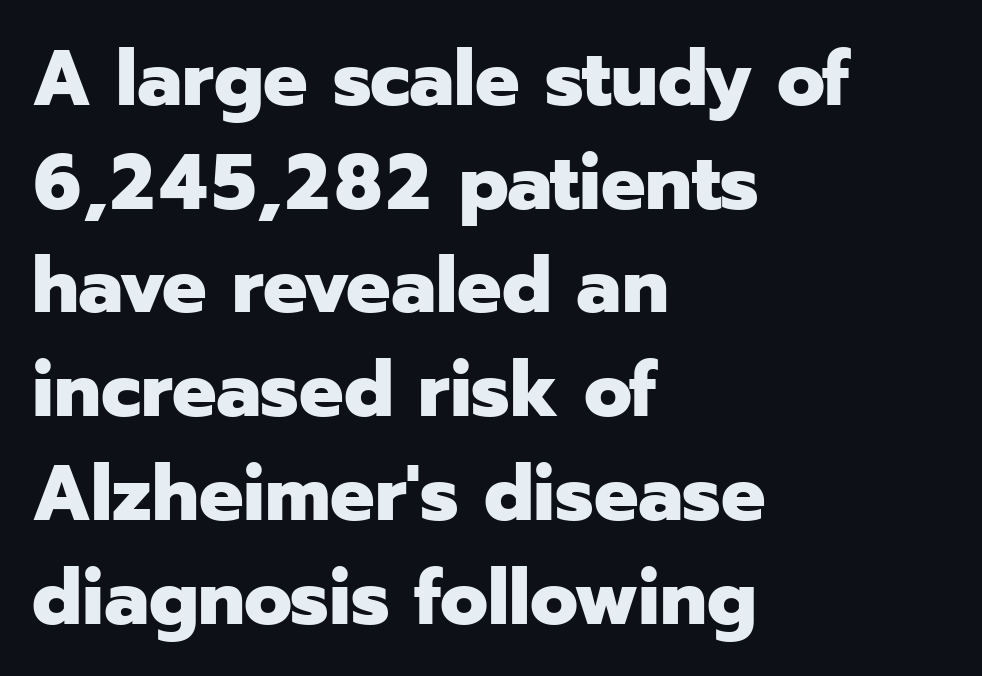
The passage shown stacks its lines at a standard gap. Words appear dense and cohesive because spacing is normal. The glyphs are unaccompanied by any horizontal stroke below them. This sample has the flowing, uneven cadence of proportional lettering. If you drew a ruler down the left edge, every line would touch it. Nope, not italic — everything's standing straight.
